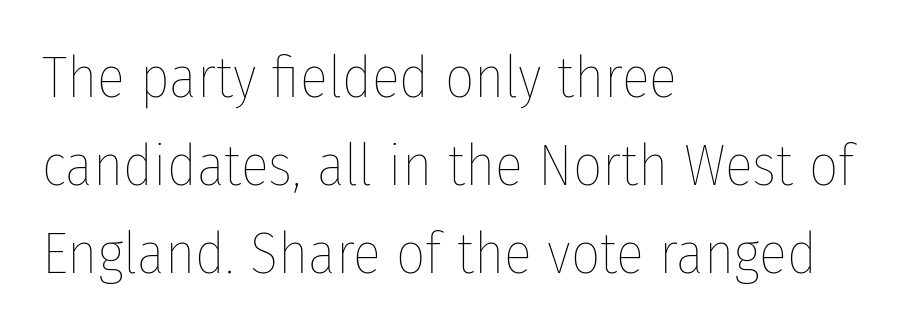
Where is the straight margin? On the left. If you drew a line through each stem, it would be perfectly vertical. The foot of each line stays bare and open. The typesetting does not lean heavy: it is not bold. Varying glyph widths throughout — classic text-font behaviour. A typesetter would call this zero additional tracking.
